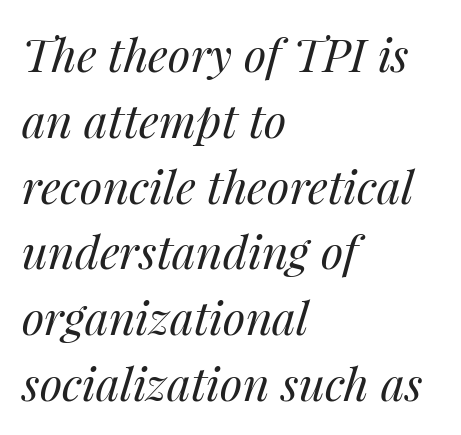
Each letter keeps its own natural width here, so spacing adapts to shape. Tracking here is standard; glyphs follow each other at the usual distance. In terms of leading, this rendering sits right in the middle. The letterforms sit at book weight or below. The space directly below the letters is spotless.
